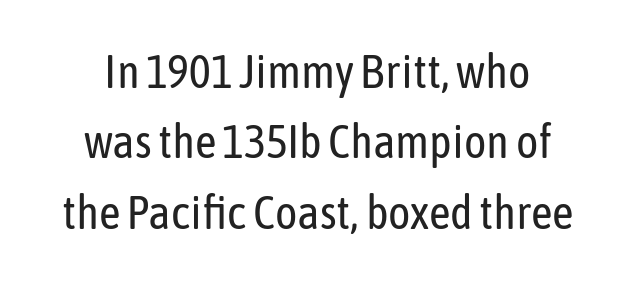
The image shows 47 px regular-weight, condensed sans-serif type, upright; set normal line spacing (1.5x), normal letter spacing, not underlined; low stroke contrast and a medium x-height.
